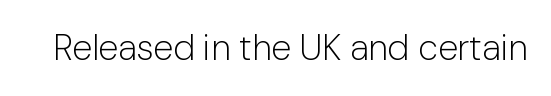
The image shows 36 px light sans-serif type, upright; set normal letter spacing, not underlined; low stroke contrast and a medium x-height.
